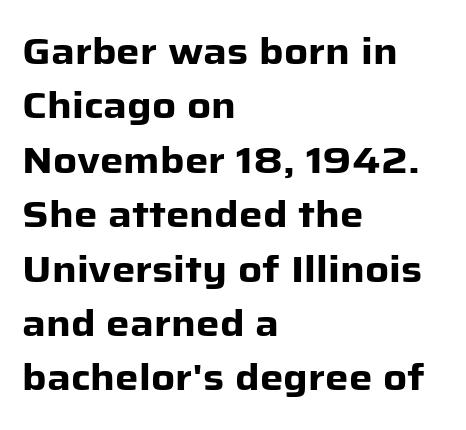
{"serif": "no", "italic": "no", "bold": "yes", "weight": "heavy", "width": "normal", "stroke_contrast": "low", "x_height": "medium", "monospaced": "no", "underline": "no", "align": "left", "line_spacing": "normal", "line_spacing_ratio": 1.47, "letter_spacing": "normal", "letter_spacing_em": 0.0, "glyph_px": 37}
